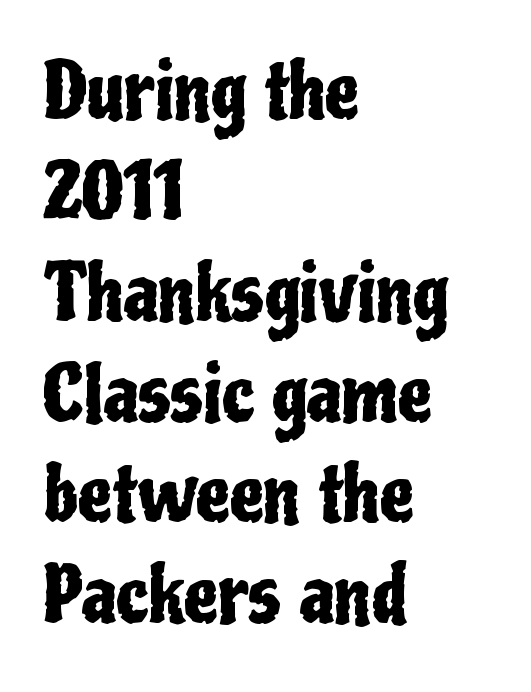
{"serif": "no", "italic": "no", "width": "condensed", "stroke_contrast": "low", "x_height": "medium", "monospaced": "no", "underline": "no", "align": "left", "line_spacing": "normal", "line_spacing_ratio": 1.31, "letter_spacing": "normal", "letter_spacing_em": 0.0, "glyph_px": 77}
